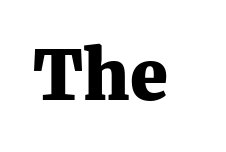
{"serif": "yes", "italic": "no", "bold": "yes", "weight": "heavy", "width": "normal", "stroke_contrast": "medium", "x_height": "medium", "monospaced": "no", "underline": "no", "letter_spacing": "normal", "letter_spacing_em": 0.0, "glyph_px": 68}
